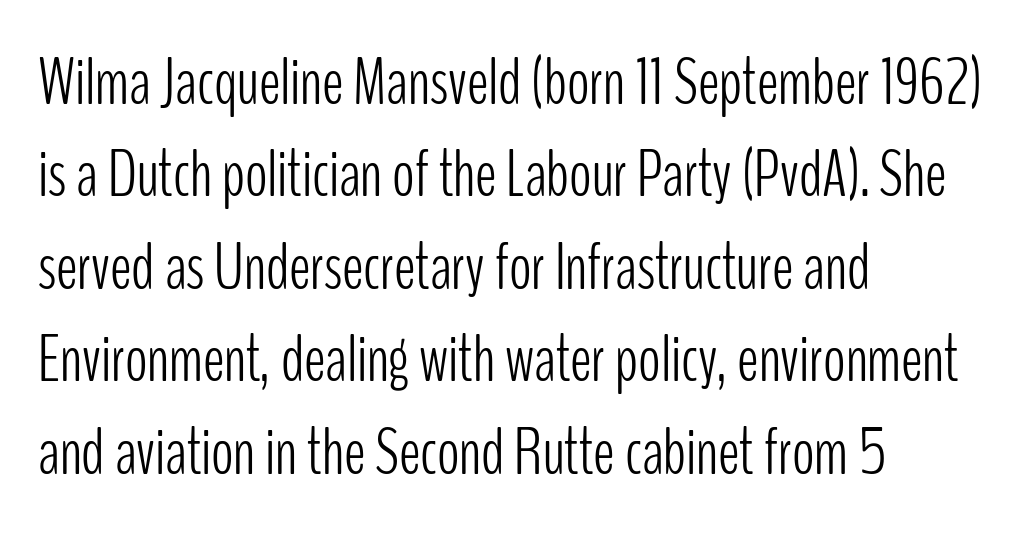
Q: Is the text bold? A: No.
Q: Is the text italic (slanted)? A: No, it is upright.
Q: Is the typeface a serif or a sans-serif typeface? A: Sans-serif.
Q: Is the text underlined? A: No.
Q: How is the paragraph aligned? A: Left-aligned.
Q: Is the spacing between letters normal or unusually wide? A: Normal.
Q: Is the spacing between lines tight, normal or loose? A: Normal.
Q: Width (condensed, normal, or wide)? A: Condensed.
Q: Stroke contrast? A: Low.
Q: x-height? A: Medium.
Q: Monospaced? A: No.
